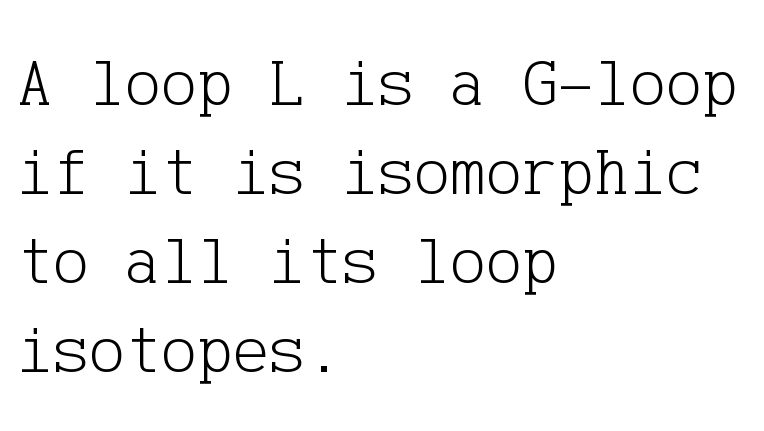
{"serif": "yes", "italic": "no", "bold": "no", "weight": "light", "width": "normal", "stroke_contrast": "low", "x_height": "medium", "underline": "no", "align": "left", "line_spacing": "normal", "line_spacing_ratio": 1.31, "letter_spacing": "normal", "letter_spacing_em": 0.0, "glyph_px": 68}
